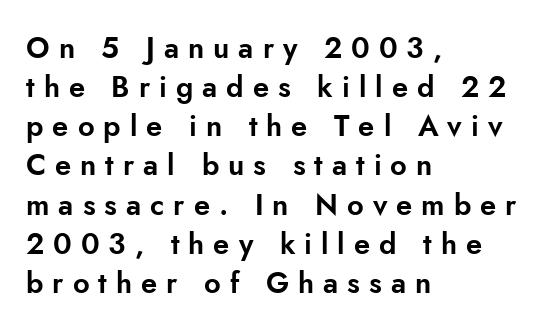
Q: Is the text italic (slanted)? A: No, it is upright.
Q: Is the typeface a serif or a sans-serif typeface? A: Sans-serif.
Q: Is the text underlined? A: No.
Q: How is the paragraph aligned? A: Left-aligned.
Q: Is the spacing between letters normal or unusually wide? A: Unusually wide.
Q: Is the spacing between lines tight, normal or loose? A: Normal.
Q: Width (condensed, normal, or wide)? A: Normal.
Q: Stroke contrast? A: Low.
Q: x-height? A: Small.
Q: Monospaced? A: No.
